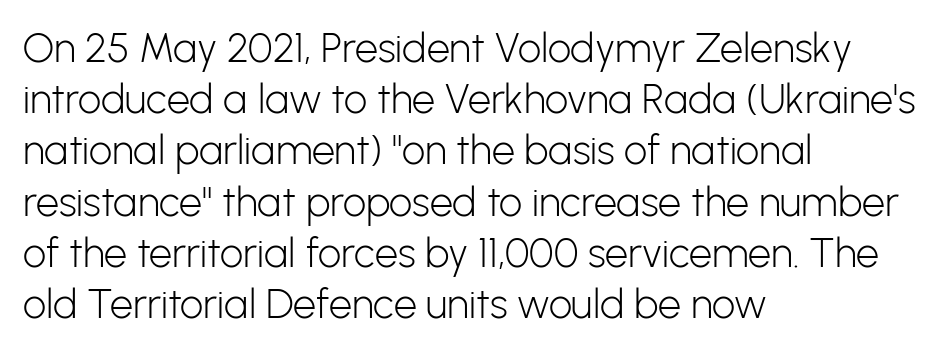
The image shows 41 px light sans-serif type, upright; set left-aligned, normal line spacing (1.25x), normal letter spacing, not underlined; low stroke contrast and a medium x-height.
